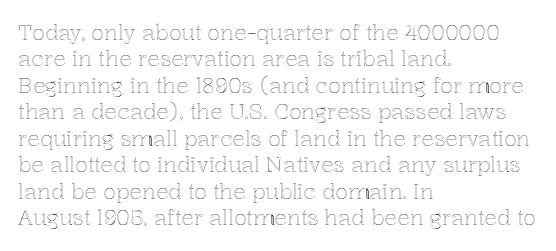
The image shows 21 px text type, upright; set left-aligned, normal line spacing (1.26x), normal letter spacing, not underlined.
